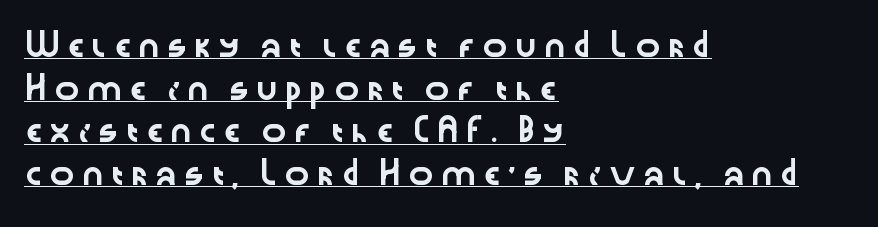
Left-aligned paragraph, ragged on the right. Notice how the stems are strictly vertical — no italics here. Vertically, the passage feels expansive, rows floating well apart. Looks like someone drew a line under every word here.
